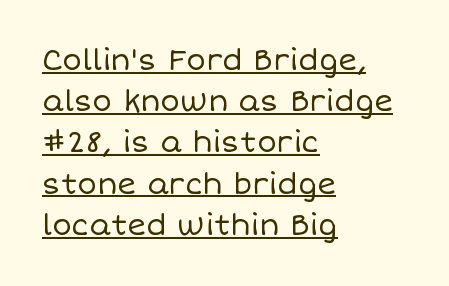
Line beginnings align vertically; line endings do not. In designer terms, the underline attribute is active on this setting. Whoever set this chose a conventional vertical rhythm. The face used here is proportionally spaced, like ordinary book or web type. Each word holds together tightly as a unit, with standard inter-letter gaps.
